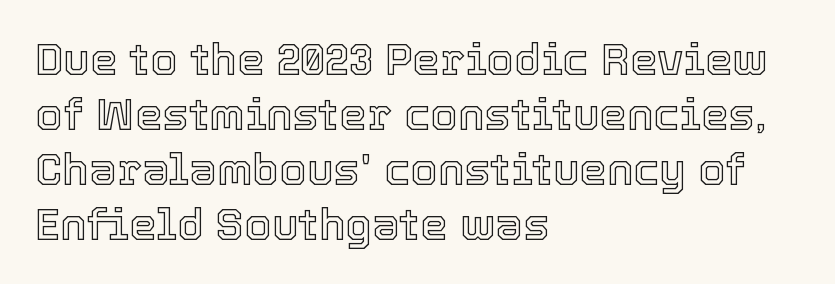
Q: Is the text italic (slanted)? A: No, it is upright.
Q: Is the text underlined? A: No.
Q: How is the paragraph aligned? A: Left-aligned.
Q: Is the spacing between letters normal or unusually wide? A: Normal.
Q: Is the spacing between lines tight, normal or loose? A: Normal.
Q: Width (condensed, normal, or wide)? A: Normal.
Q: x-height? A: Medium.
Q: Monospaced? A: No.
